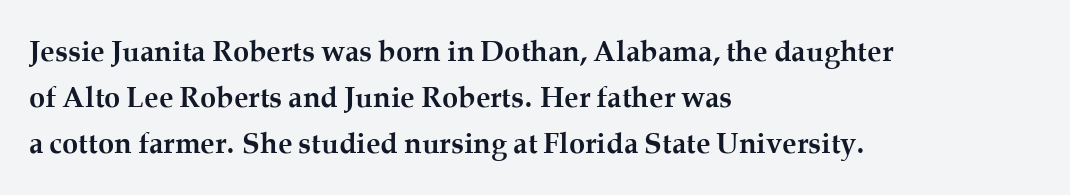
Italic: no, the glyphs are upright roman. Each line starts at the same left margin while the right side varies. Descenders hang freely into open space. Every letter is thick-stroked: bold, no question. Observe the serifs anchoring each vertical stroke in this sample. Line spacing here is normal.
